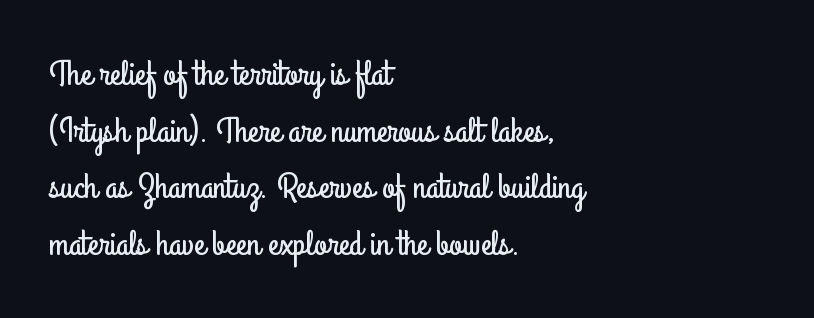
The image shows 36 px condensed sans-serif type; set left-aligned, normal line spacing (1.57x), normal letter spacing, not underlined; low stroke contrast and a small x-height.
